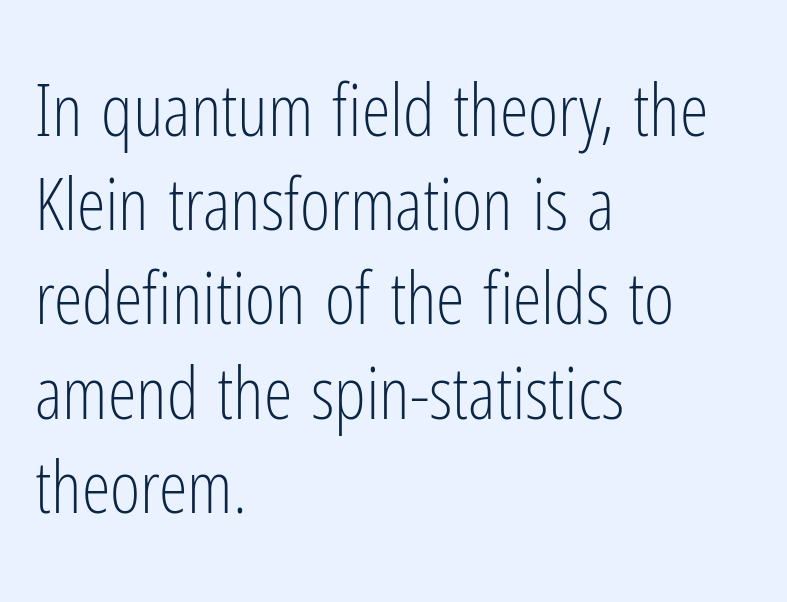
The rag falls on the right side of this text block. Do the letters lean? They stand straight. One glance says typical: line gaps are just what's usual. The specimen omits any rule beneath the text block's lines. Words appear dense and cohesive because spacing is normal.
